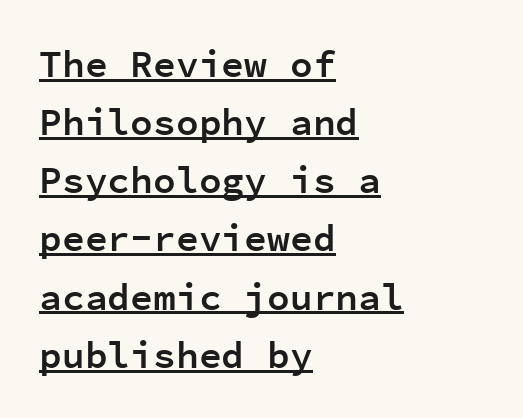
Students, note that the glyphs here touch the page at normal intervals. Each line starts at the same left margin while the right side varies. Whoever set this chose a conventional vertical rhythm. This sample has the even, mechanical cadence of fixed-width lettering. Ascenders rise straight up at ninety degrees. Heft: intermediate — a semibold.
